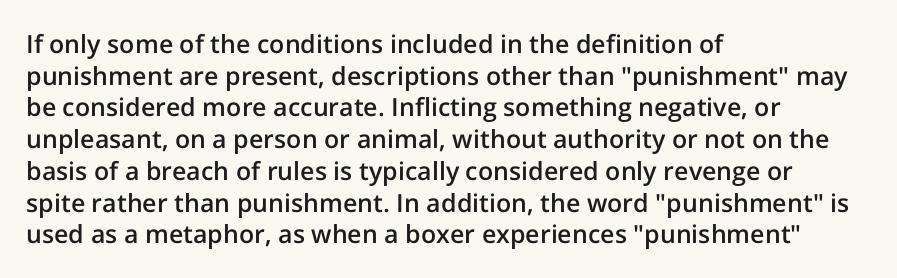
A semibold gives these letters moderate extra thickness, short of bold. The vertical gap from one line to the next is medium. The axis of the letterforms is exactly vertical. A typesetter would call this zero additional tracking. Plain, unruled lines of type. Leftover space on each line is placed entirely after the last word.
